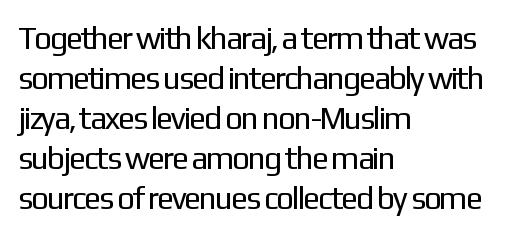
You could call the tracking neutral — neither tight nor loose. A sans-serif font was chosen for this passage. On a weight scale, this lands at 450 or below. Leading matches the norm, producing a regular column. Vertical strokes here are truly vertical. This sample has the flowing, uneven cadence of proportional lettering.
